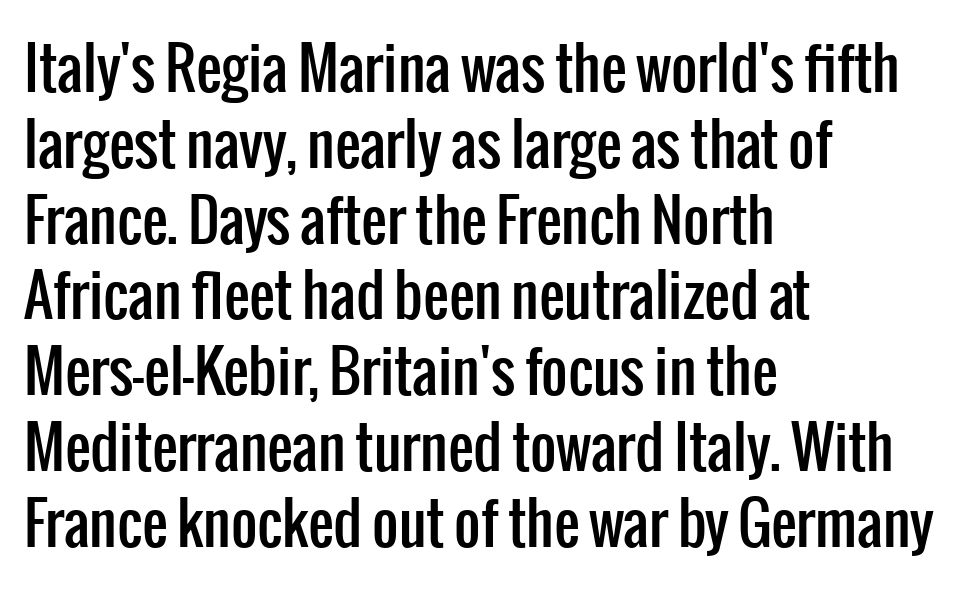
The image shows 57 px condensed sans-serif type, upright; set left-aligned, normal line spacing (1.33x), normal letter spacing, not underlined; low stroke contrast and a medium x-height.
